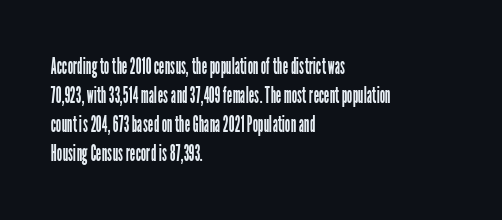
The image shows 24 px text type, upright; set left-aligned, line spacing 1.21x, normal letter spacing, not underlined.
